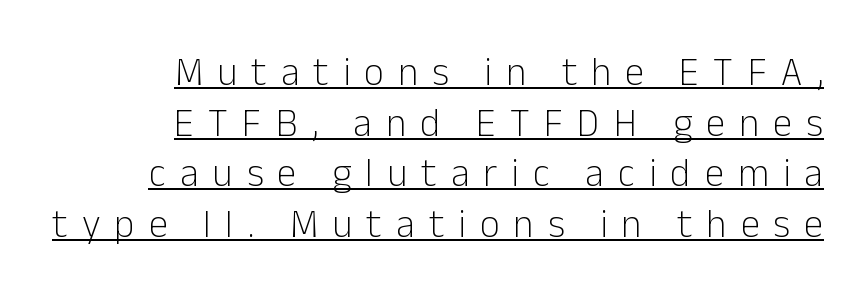
Proportional: the letters do not fall into vertical columns. These lines stack with their right ends in a neat column. Posture: vertical. Honestly, the letter spacing is so wide it's the main thing you notice.
